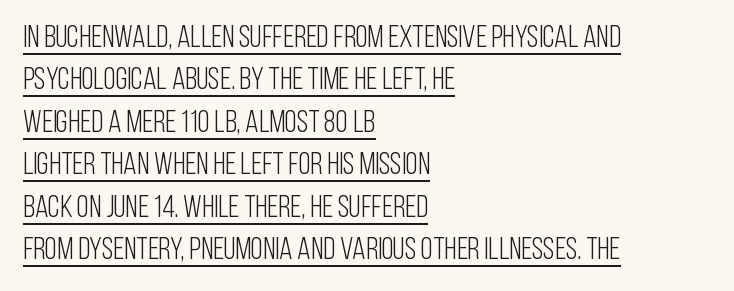
The image shows 31 px light, condensed sans-serif type, upright; set left-aligned, normal line spacing (1.37x), normal letter spacing, underlined; low stroke contrast and a large x-height.
